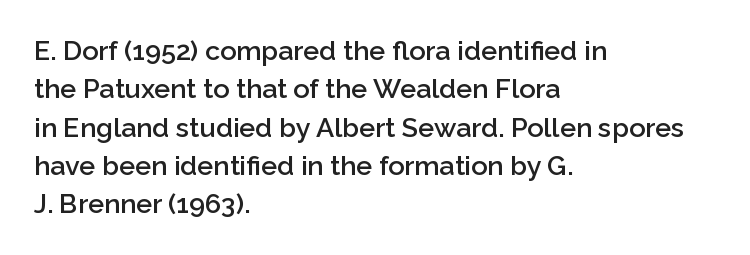
{"italic": "no", "bold": "semi", "underline": "no", "align": "left", "line_spacing": "normal", "line_spacing_ratio": 1.42, "letter_spacing": "normal", "letter_spacing_em": 0.0, "glyph_px": 27}
